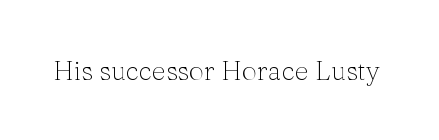
{"italic": "no", "bold": "no", "underline": "no", "letter_spacing": "normal", "letter_spacing_em": 0.0, "glyph_px": 27}
